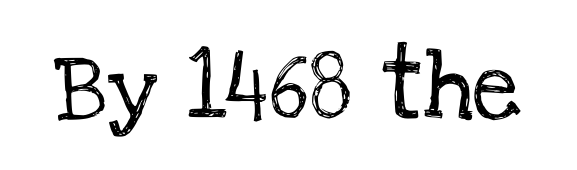
{"serif": "yes", "italic": "no", "width": "normal", "stroke_contrast": "low", "x_height": "large", "monospaced": "no", "underline": "no", "letter_spacing": "normal", "letter_spacing_em": 0.0, "glyph_px": 69}
